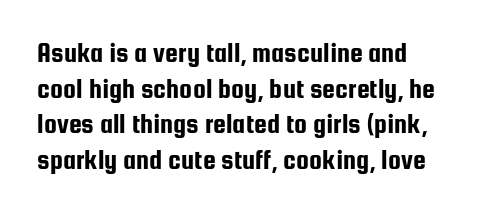
The image shows 29 px condensed sans-serif type, upright; set line spacing 1.23x, normal letter spacing, not underlined; low stroke contrast and a medium x-height.
